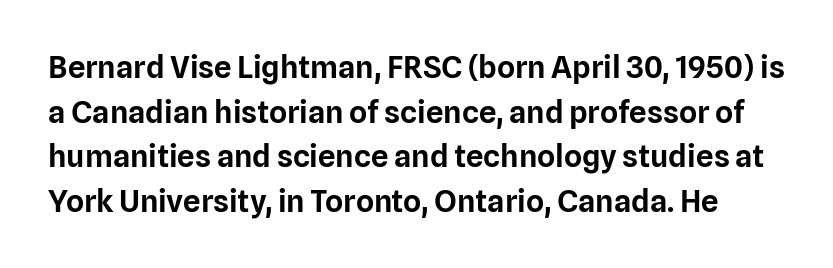
{"serif": "no", "italic": "no", "width": "normal", "stroke_contrast": "low", "x_height": "medium", "monospaced": "no", "underline": "no", "line_spacing": "normal", "line_spacing_ratio": 1.44, "letter_spacing": "normal", "letter_spacing_em": 0.0, "glyph_px": 31}
